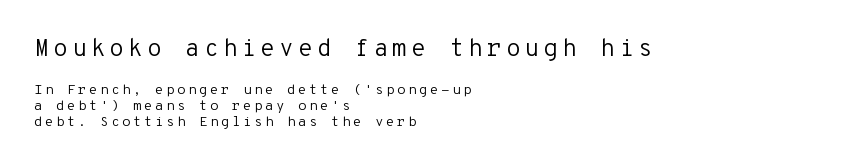
Horizontal bands of white between lines are thin slivers. A typesetter would mark this as roman, not italic. Only glyphs here, with clear space below each row. Caption: upper text group enlarged, lower text group reduced. Weight: in the light-to-regular range. A student would call this left alignment; a typographer would say flush left, rag right.
